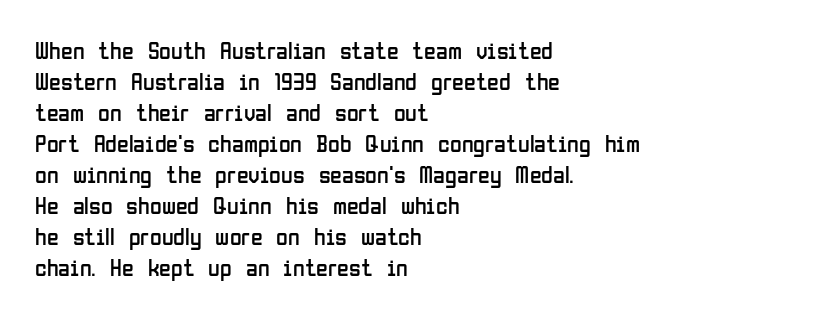
The image shows 24 px text type, upright; set left-aligned, normal line spacing (1.29x), normal letter spacing, not underlined.
